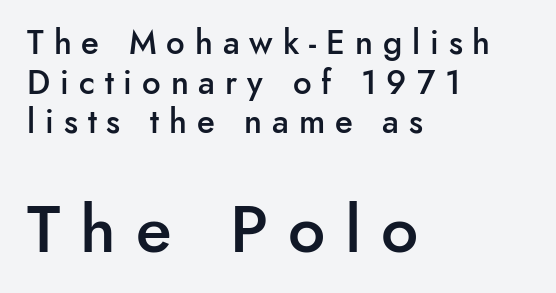
{"serif": "no", "italic": "no", "bold": "semi", "weight": "semibold", "width": "normal", "stroke_contrast": "low", "x_height": "small", "monospaced": "no", "underline": "no", "align": "left", "line_spacing_ratio": 1.2, "letter_spacing": "wide", "letter_spacing_em": 0.3, "larger_block": "second", "size_ratio": 2.0, "glyph_px": 66}
